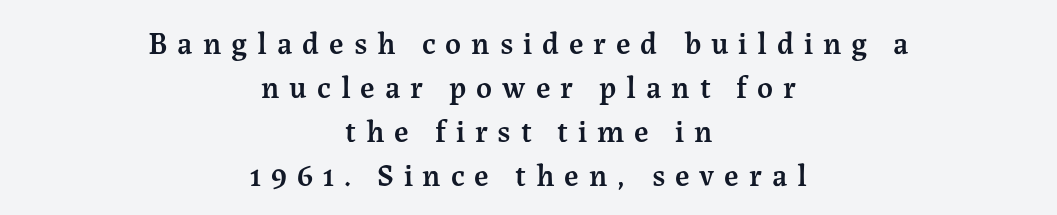
Q: Is the text bold? A: Semi-bold.
Q: Is the text italic (slanted)? A: No, it is upright.
Q: Is the typeface a serif or a sans-serif typeface? A: Serif.
Q: Is the text underlined? A: No.
Q: How is the paragraph aligned? A: Centered.
Q: Is the spacing between letters normal or unusually wide? A: Unusually wide.
Q: Is the spacing between lines tight, normal or loose? A: Normal.
Q: Width (condensed, normal, or wide)? A: Normal.
Q: Stroke contrast? A: Medium.
Q: x-height? A: Medium.
Q: Monospaced? A: No.
